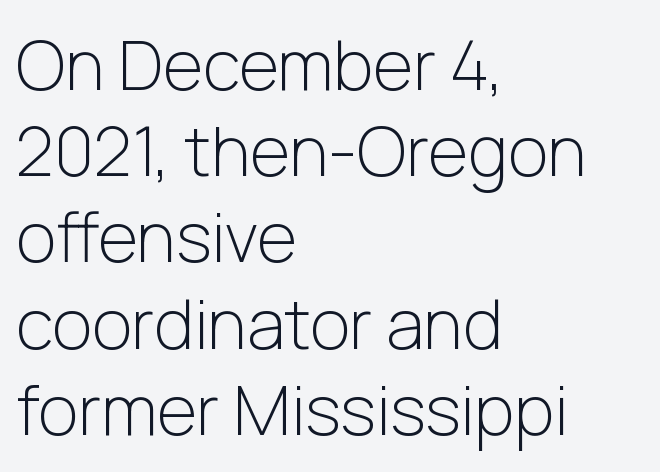
The font's upright variant was chosen for this text. Casual observation: everything's shoved over to the left. What's the leading like? Ordinary, nothing unusual. The font is comparable to plain body text, perhaps lighter. Between one letter and the next there's only the usual sliver of space. Nope, no serifs anywhere on these letters.
